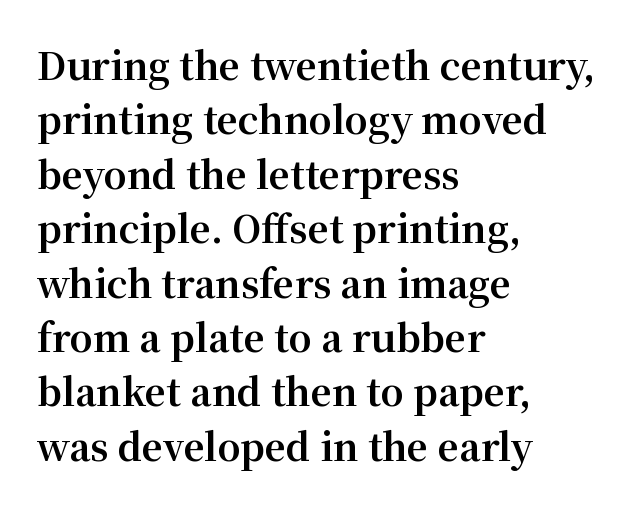
Q: Is the text bold? A: Yes.
Q: Is the text italic (slanted)? A: No, it is upright.
Q: Is the typeface a serif or a sans-serif typeface? A: Serif.
Q: Is the text underlined? A: No.
Q: How is the paragraph aligned? A: Left-aligned.
Q: Is the spacing between letters normal or unusually wide? A: Normal.
Q: Is the spacing between lines tight, normal or loose? A: Normal.
Q: Width (condensed, normal, or wide)? A: Normal.
Q: Stroke contrast? A: Medium.
Q: x-height? A: Medium.
Q: Monospaced? A: No.
